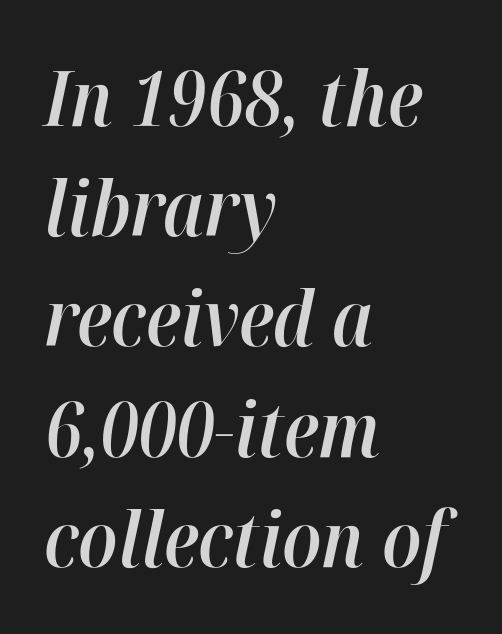
{"italic": "yes", "lean": "right", "slant_degrees": 12, "bold": "semi", "weight": "semibold", "width": "normal", "stroke_contrast": "high", "x_height": "medium", "monospaced": "no", "underline": "no", "align": "left", "line_spacing": "normal", "line_spacing_ratio": 1.45, "letter_spacing": "normal", "letter_spacing_em": 0.0, "glyph_px": 76}
